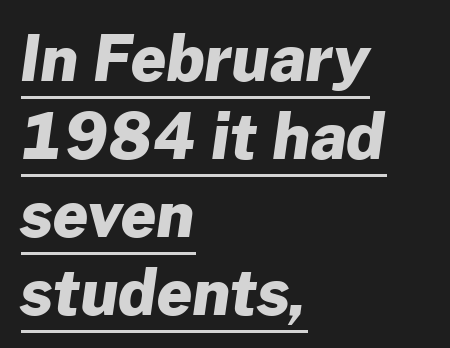
The image shows 62 px heavy sans-serif type; set left-aligned, normal line spacing (1.26x), normal letter spacing, underlined; low stroke contrast and a medium x-height.
